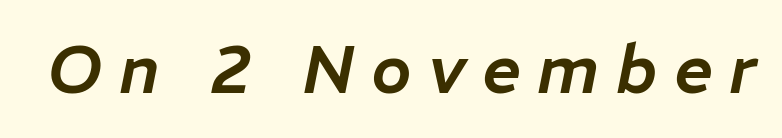
Q: Is the text italic (slanted)? A: Yes, it leans right by about 11 degrees.
Q: Is the text underlined? A: No.
Q: Is the spacing between letters normal or unusually wide? A: Unusually wide.
Q: Width (condensed, normal, or wide)? A: Normal.
Q: Stroke contrast? A: Low.
Q: x-height? A: Medium.
Q: Monospaced? A: No.
